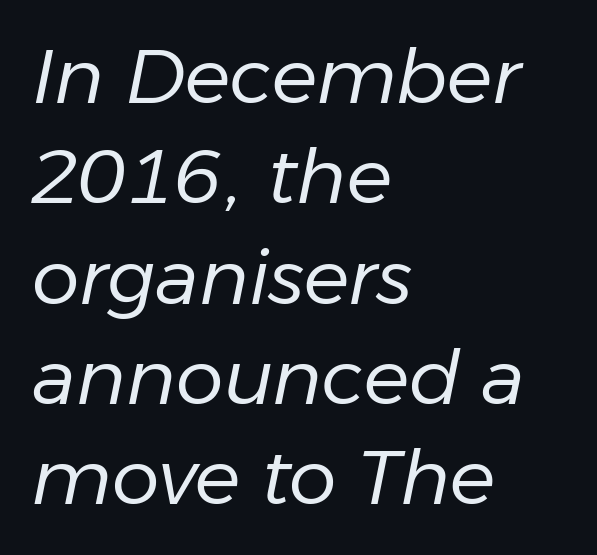
Q: Is the text bold? A: No.
Q: Is the text italic (slanted)? A: Yes, it leans right by about 11 degrees.
Q: Is the text underlined? A: No.
Q: How is the paragraph aligned? A: Left-aligned.
Q: Is the spacing between letters normal or unusually wide? A: Normal.
Q: Is the spacing between lines tight, normal or loose? A: Normal.
Q: Width (condensed, normal, or wide)? A: Normal.
Q: Stroke contrast? A: Low.
Q: x-height? A: Medium.
Q: Monospaced? A: No.
